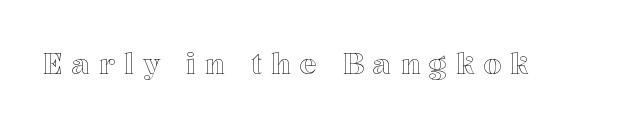
{"italic": "no", "width": "normal", "x_height": "medium", "monospaced": "no", "underline": "no", "letter_spacing": "wide", "letter_spacing_em": 0.3, "glyph_px": 29}
